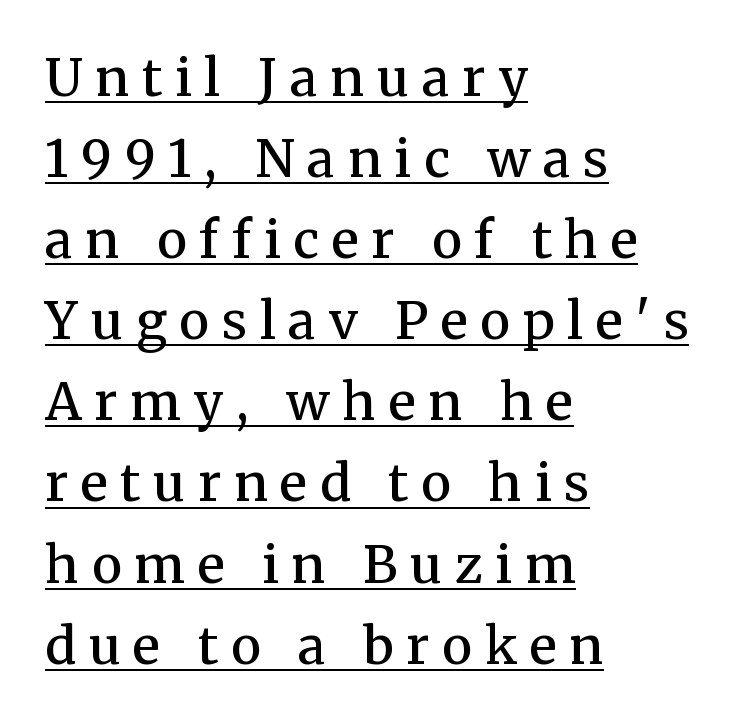
A somewhat darkened texture: the type is semibold rather than bold. Short note: letters widely spaced. Each line of the rendering has a horizontal stroke beneath the glyphs. Does the leading feel generous? No, just average. These lines are rendered in a variable-pitch font. Serif or sans? Serif — the stroke terminals have little feet.
